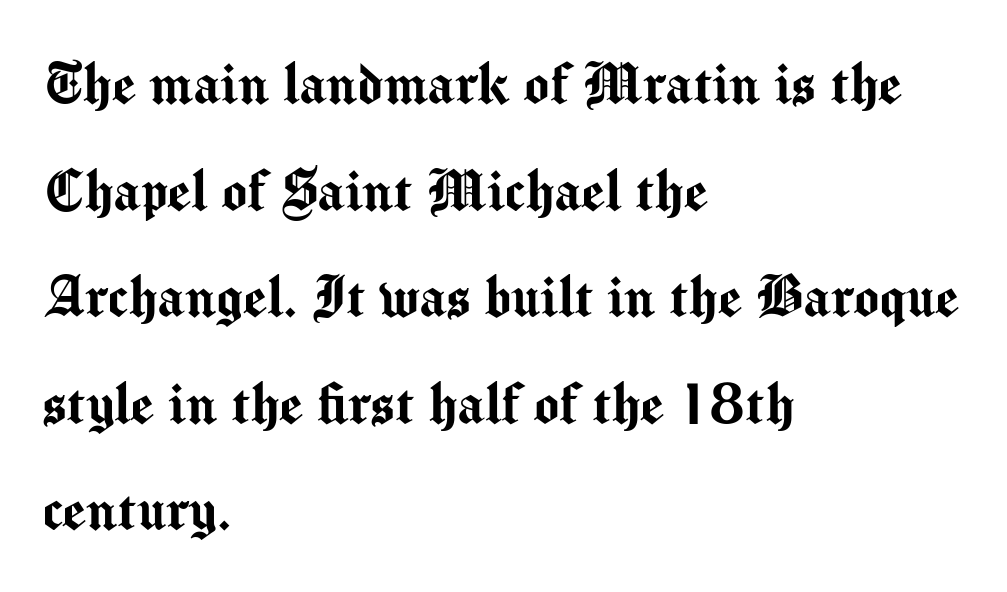
{"serif": "no", "italic": "no", "width": "normal", "stroke_contrast": "medium", "x_height": "medium", "monospaced": "no", "underline": "no", "align": "left", "line_spacing": "normal", "line_spacing_ratio": 1.59, "letter_spacing": "normal", "letter_spacing_em": 0.0, "glyph_px": 67}
